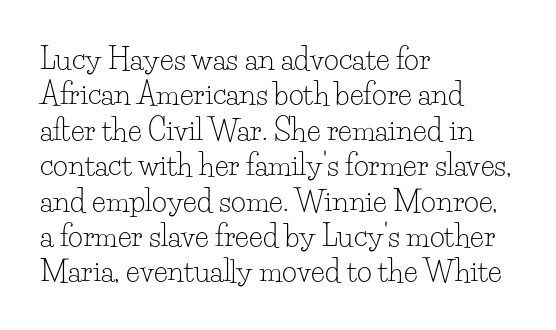
The image shows 29 px light serif type, upright; set left-aligned, line spacing 1.22x, normal letter spacing, not underlined; low stroke contrast and a small x-height.
